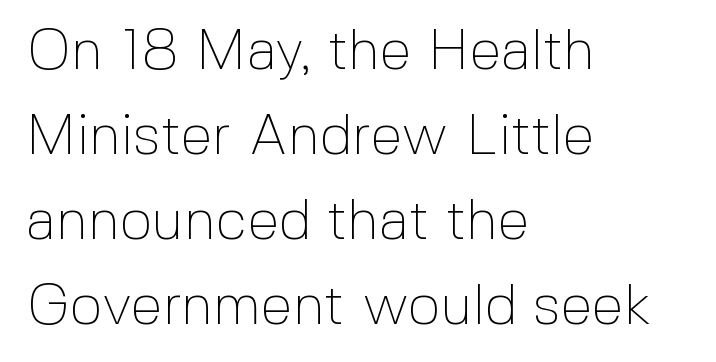
Short note: letters normally spaced. Words float on clear page, feet unadorned. The font is comparable to plain body text, perhaps lighter. The typesetter chose a ragged-right arrangement here.
